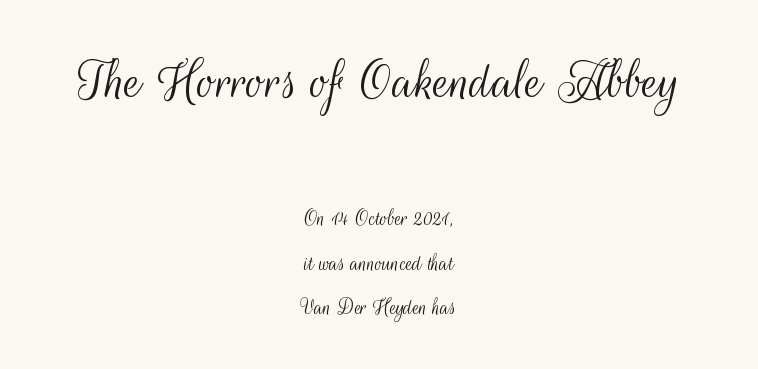
The image shows 60 px light, condensed sans-serif type; set centered, line spacing 1.84x, normal letter spacing, not underlined; the first (top) block is 2.5x larger; medium stroke contrast and a small x-height.
